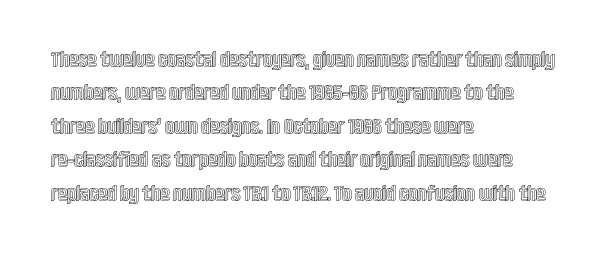
Q: Is the text italic (slanted)? A: No, it is upright.
Q: Is the text underlined? A: No.
Q: How is the paragraph aligned? A: Left-aligned.
Q: Is the spacing between letters normal or unusually wide? A: Normal.
Q: Is the spacing between lines tight, normal or loose? A: Normal.
